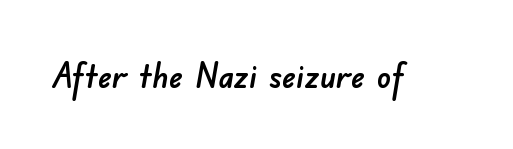
The image shows 35 px sans-serif type; set normal letter spacing, not underlined; low stroke contrast and a small x-height.
